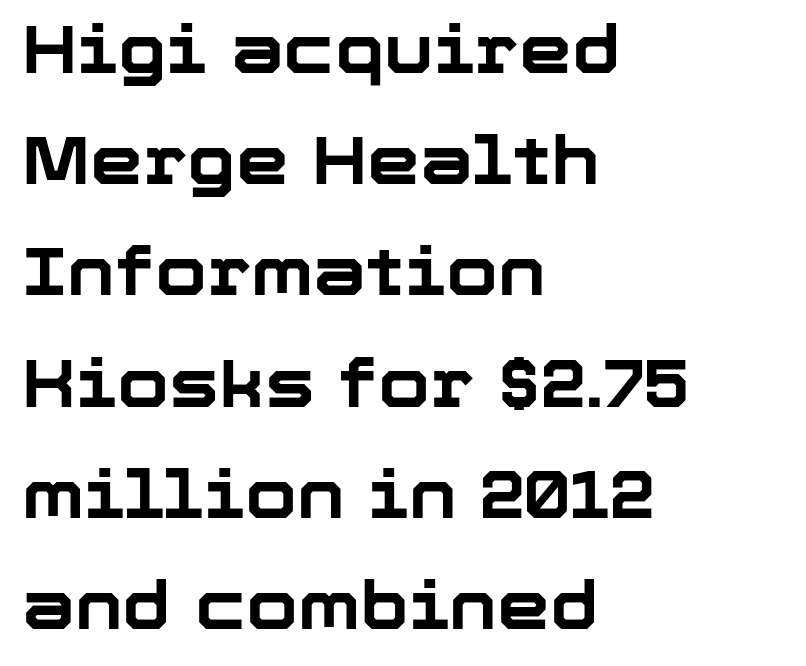
{"serif": "no", "italic": "no", "bold": "yes", "weight": "bold", "width": "normal", "stroke_contrast": "low", "x_height": "medium", "monospaced": "no", "underline": "no", "align": "left", "line_spacing": "normal", "line_spacing_ratio": 1.66, "letter_spacing": "normal", "letter_spacing_em": 0.0, "glyph_px": 67}
